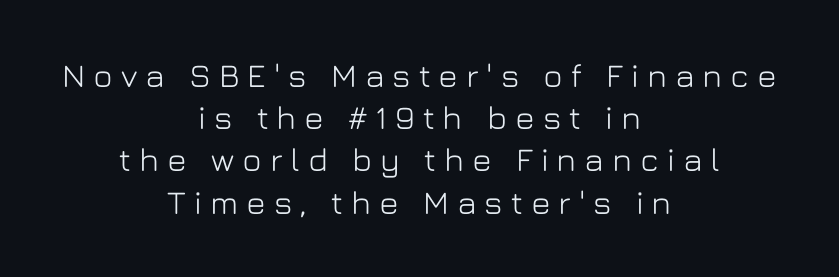
{"serif": "no", "italic": "no", "width": "normal", "stroke_contrast": "low", "x_height": "medium", "monospaced": "no", "underline": "no", "align": "center", "line_spacing": "normal", "line_spacing_ratio": 1.28, "letter_spacing": "wide", "letter_spacing_em": 0.24, "glyph_px": 33}
